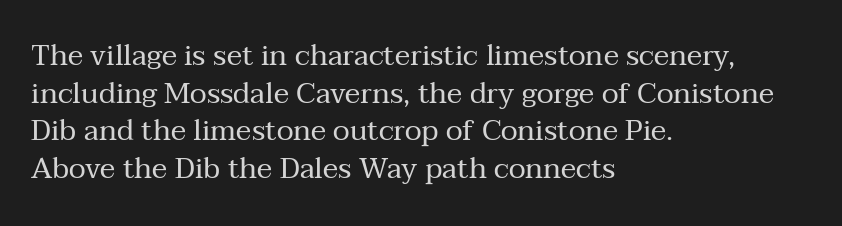
The image shows 29 px regular-weight serif type, upright; set left-aligned, normal line spacing (1.3x), normal letter spacing, not underlined; medium stroke contrast and a medium x-height.
